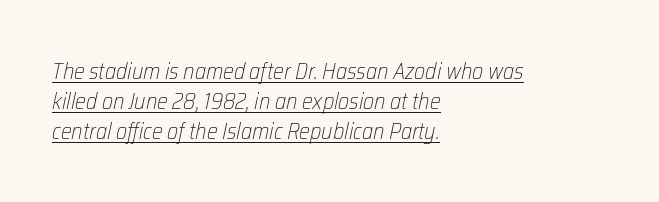
Q: Is the text bold? A: No.
Q: Is the text italic (slanted)? A: Yes, it leans right by about 12 degrees.
Q: Is the text underlined? A: Yes.
Q: How is the paragraph aligned? A: Left-aligned.
Q: Is the spacing between letters normal or unusually wide? A: Normal.
Q: Is the spacing between lines tight, normal or loose? A: Normal.
